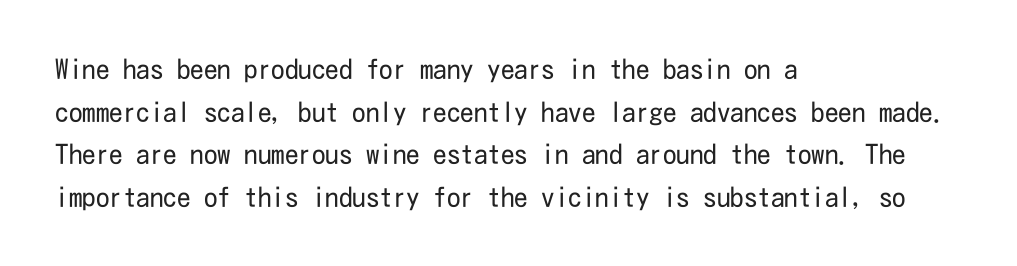
The ragged edge is on the right, which tells us the setting is flush left. Vertical strokes here are truly vertical. Heaviness? Minimal to ordinary, like unemphasized prose. Lines of text with bare space underneath.
